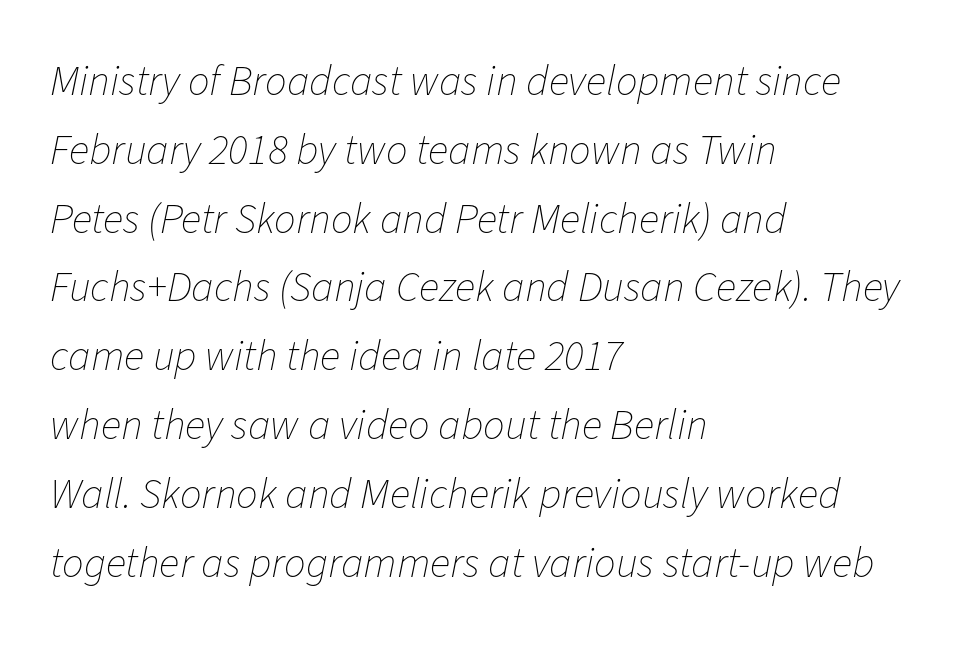
The image shows 43 px thin type, italic (leaning right); set left-aligned, normal line spacing (1.6x), normal letter spacing, not underlined; low stroke contrast and a medium x-height.
